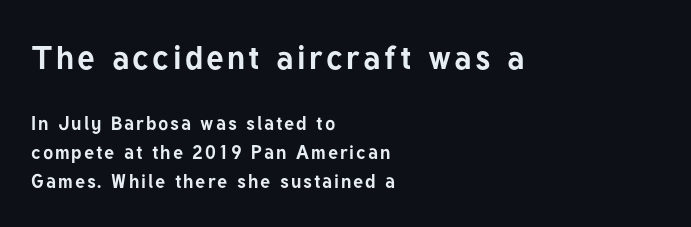
Q: Is the text bold? A: Yes.
Q: Is the text italic (slanted)? A: No, it is upright.
Q: Is the typeface a serif or a sans-serif typeface? A: Sans-serif.
Q: Is the text underlined? A: No.
Q: How is the paragraph aligned? A: Left-aligned.
Q: Is the spacing between lines tight, normal or loose? A: Normal.
Q: Which block of text is set in a larger size, the first (top) or the second (bottom)? A: The first (top) one.
Q: Width (condensed, normal, or wide)? A: Normal.
Q: Stroke contrast? A: Low.
Q: x-height? A: Medium.
Q: Monospaced? A: No.
